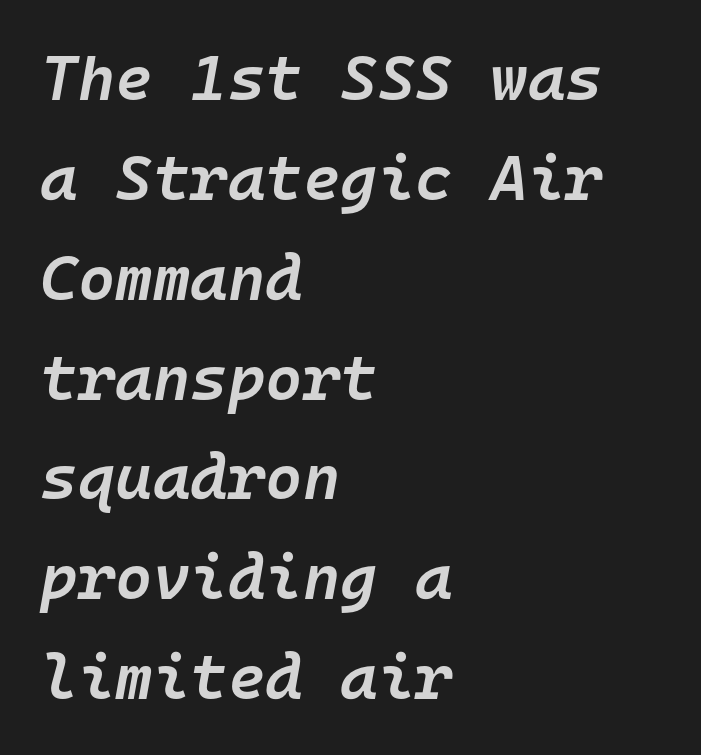
Q: Is the text bold? A: Semi-bold.
Q: Is the text italic (slanted)? A: Yes, it leans right by about 10 degrees.
Q: Is the text underlined? A: No.
Q: How is the paragraph aligned? A: Left-aligned.
Q: Is the spacing between letters normal or unusually wide? A: Normal.
Q: Is the spacing between lines tight, normal or loose? A: Normal.
Q: Width (condensed, normal, or wide)? A: Normal.
Q: Stroke contrast? A: Low.
Q: x-height? A: Medium.
Q: Monospaced? A: Yes.
